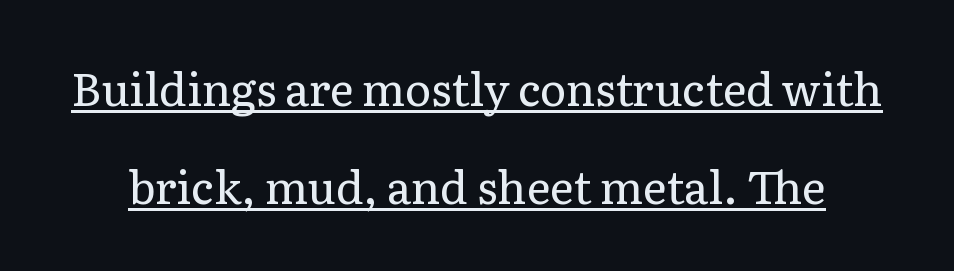
Q: Is the text bold? A: No.
Q: Is the text italic (slanted)? A: No, it is upright.
Q: Is the typeface a serif or a sans-serif typeface? A: Serif.
Q: Is the text underlined? A: Yes.
Q: Is the spacing between letters normal or unusually wide? A: Normal.
Q: Is the spacing between lines tight, normal or loose? A: Loose.
Q: Width (condensed, normal, or wide)? A: Normal.
Q: Stroke contrast? A: Low.
Q: x-height? A: Medium.
Q: Monospaced? A: No.
